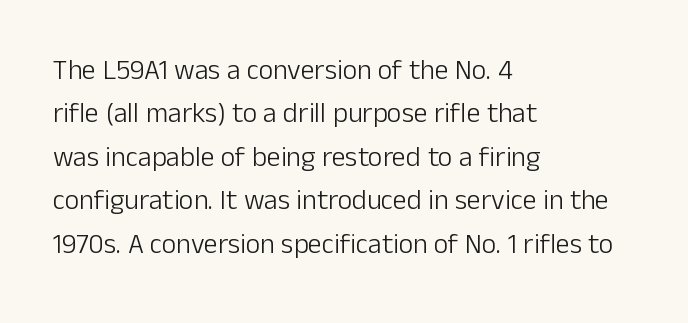
Q: Is the text bold? A: No.
Q: Is the text italic (slanted)? A: No, it is upright.
Q: Is the typeface a serif or a sans-serif typeface? A: Sans-serif.
Q: Is the text underlined? A: No.
Q: How is the paragraph aligned? A: Left-aligned.
Q: Is the spacing between letters normal or unusually wide? A: Normal.
Q: Is the spacing between lines tight, normal or loose? A: Normal.
Q: Width (condensed, normal, or wide)? A: Normal.
Q: Stroke contrast? A: Low.
Q: x-height? A: Medium.
Q: Monospaced? A: No.
